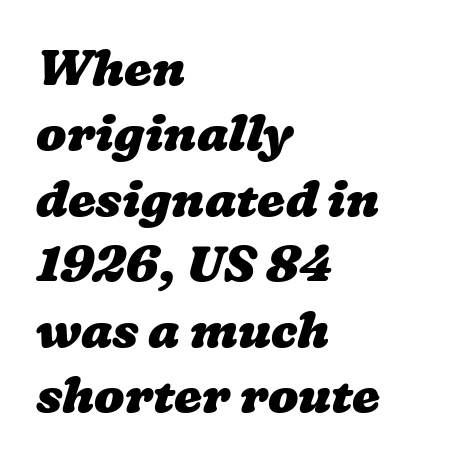
{"bold": "yes", "weight": "heavy", "width": "wide", "stroke_contrast": "low", "x_height": "medium", "monospaced": "no", "underline": "no", "align": "left", "line_spacing": "normal", "line_spacing_ratio": 1.31, "letter_spacing": "normal", "letter_spacing_em": 0.0, "glyph_px": 50}
